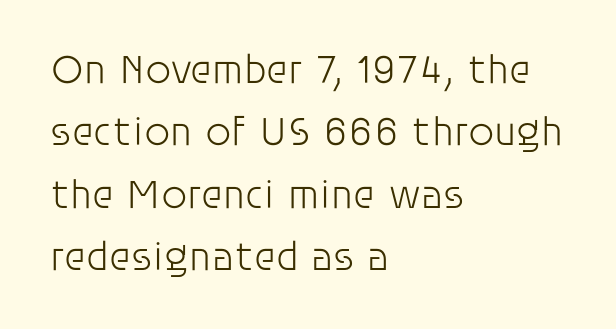
The image shows 41 px light sans-serif type, upright; set left-aligned, normal line spacing (1.52x), normal letter spacing, not underlined; low stroke contrast and a large x-height.
